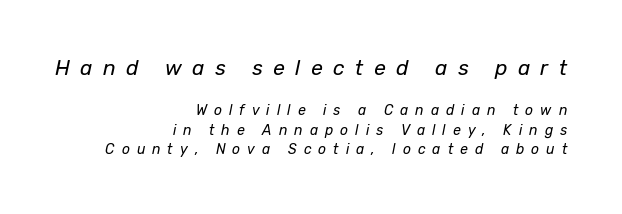
{"italic": "yes", "lean": "right", "slant_degrees": 12, "bold": "no", "underline": "no", "align": "right", "line_spacing": "normal", "line_spacing_ratio": 1.4, "letter_spacing": "wide", "letter_spacing_em": 0.5, "larger_block": "first", "size_ratio": 1.5, "glyph_px": 21}
